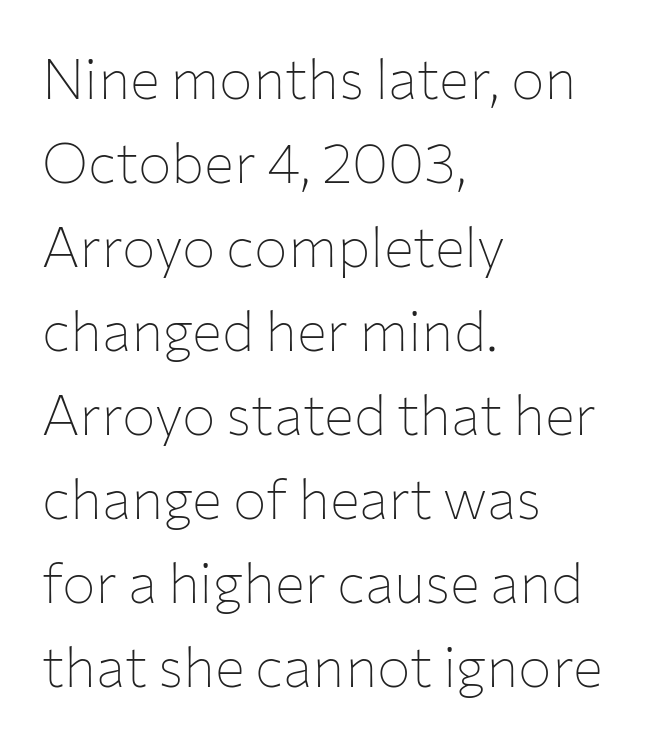
{"serif": "no", "italic": "no", "bold": "no", "weight": "thin", "width": "normal", "stroke_contrast": "low", "x_height": "medium", "monospaced": "no", "underline": "no", "align": "left", "line_spacing": "normal", "line_spacing_ratio": 1.5, "letter_spacing": "normal", "letter_spacing_em": 0.0, "glyph_px": 56}
